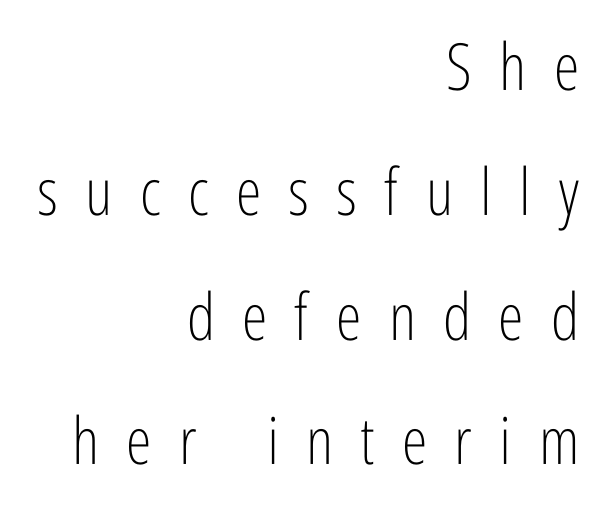
Q: Is the text bold? A: No.
Q: Is the text italic (slanted)? A: No, it is upright.
Q: Is the typeface a serif or a sans-serif typeface? A: Sans-serif.
Q: Is the text underlined? A: No.
Q: How is the paragraph aligned? A: Right-aligned.
Q: Is the spacing between letters normal or unusually wide? A: Unusually wide.
Q: Is the spacing between lines tight, normal or loose? A: Loose.
Q: Width (condensed, normal, or wide)? A: Condensed.
Q: Stroke contrast? A: Low.
Q: x-height? A: Medium.
Q: Monospaced? A: No.
